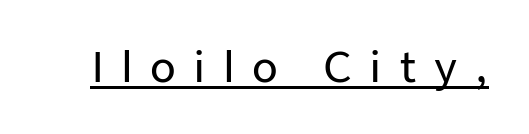
The image shows 42 px sans-serif type, upright; set unusually wide letter spacing (+0.41 em), underlined; low stroke contrast and a medium x-height.
